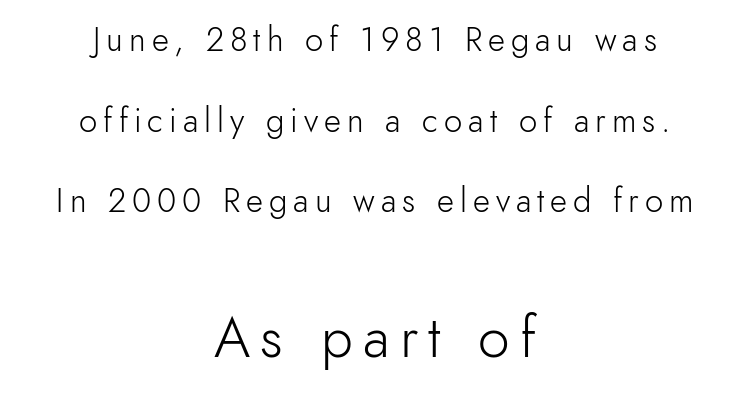
{"serif": "no", "italic": "no", "bold": "no", "weight": "light", "width": "normal", "x_height": "small", "monospaced": "no", "underline": "no", "align": "center", "line_spacing": "loose", "line_spacing_ratio": 2.44, "larger_block": "second", "size_ratio": 1.73, "glyph_px": 57}
